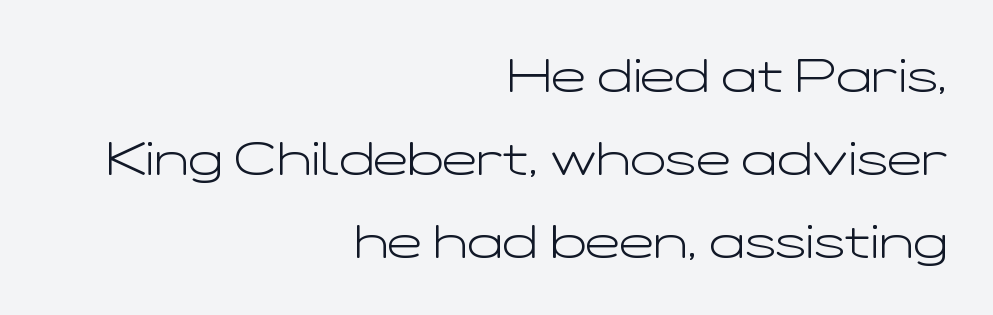
{"serif": "no", "italic": "no", "bold": "no", "weight": "light", "width": "wide", "stroke_contrast": "low", "x_height": "medium", "monospaced": "no", "underline": "no", "align": "right", "line_spacing_ratio": 1.77, "letter_spacing": "normal", "letter_spacing_em": 0.0, "glyph_px": 47}
